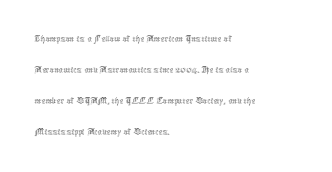
If you drew a line through each stem, it would be perfectly vertical. Leftover space on each line is placed entirely after the last word. The vertical gap from one line to the next is medium. The specimen omits any rule beneath the text block's lines.
